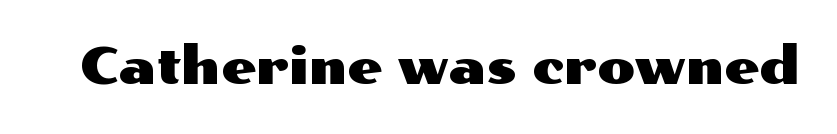
Style check: upright. Serifs: no, the terminals of the letterforms are clean. Only glyphs here, with clear space below each row. Default kerning and tracking; the words read as compact shapes. Note the varied advance widths — an 'i' is clearly narrower than an 'm'.
